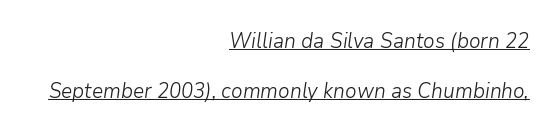
The rendering anchors every line to the right-hand side. The face used here has a pronounced slope to its letters. The rendered words wear a rule along their underside. Compared with typical body copy, the letter spacing here is the same.
